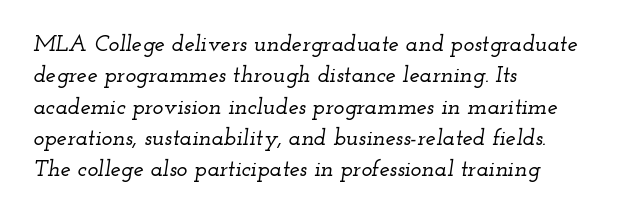
Characters are canted at an angle relative to the baseline's perpendicular. Notice how descenders clear the ascenders below comfortably — that's standard leading. A clean baseline with only descenders dipping below it. Each line starts at the same left margin while the right side varies.
